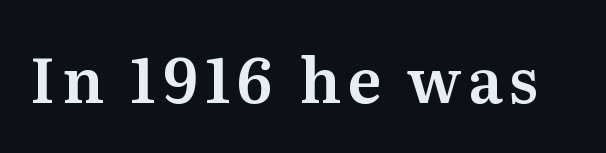
{"serif": "yes", "italic": "no", "width": "normal", "stroke_contrast": "medium", "x_height": "medium", "monospaced": "no", "underline": "no", "glyph_px": 62}
